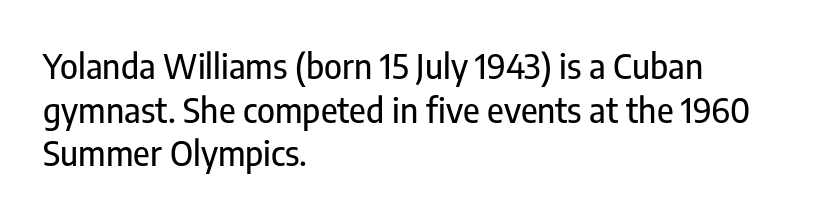
The image shows 34 px condensed sans-serif type, upright; set left-aligned, normal line spacing (1.28x), normal letter spacing, not underlined; low stroke contrast and a medium x-height.
